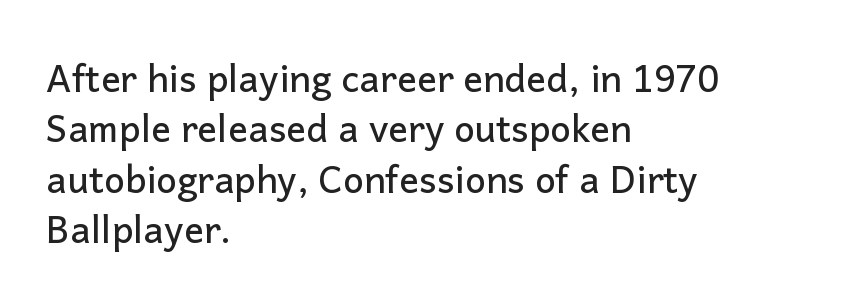
Q: Is the text italic (slanted)? A: No, it is upright.
Q: Is the typeface a serif or a sans-serif typeface? A: Sans-serif.
Q: Is the text underlined? A: No.
Q: How is the paragraph aligned? A: Left-aligned.
Q: Is the spacing between letters normal or unusually wide? A: Normal.
Q: Is the spacing between lines tight, normal or loose? A: Normal.
Q: Width (condensed, normal, or wide)? A: Normal.
Q: Stroke contrast? A: Low.
Q: x-height? A: Medium.
Q: Monospaced? A: No.
